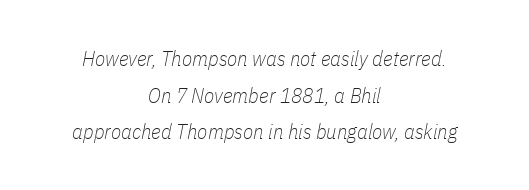
The image shows 21 px text type, italic (leaning right); set centered, line spacing 1.75x, normal letter spacing, not underlined.
